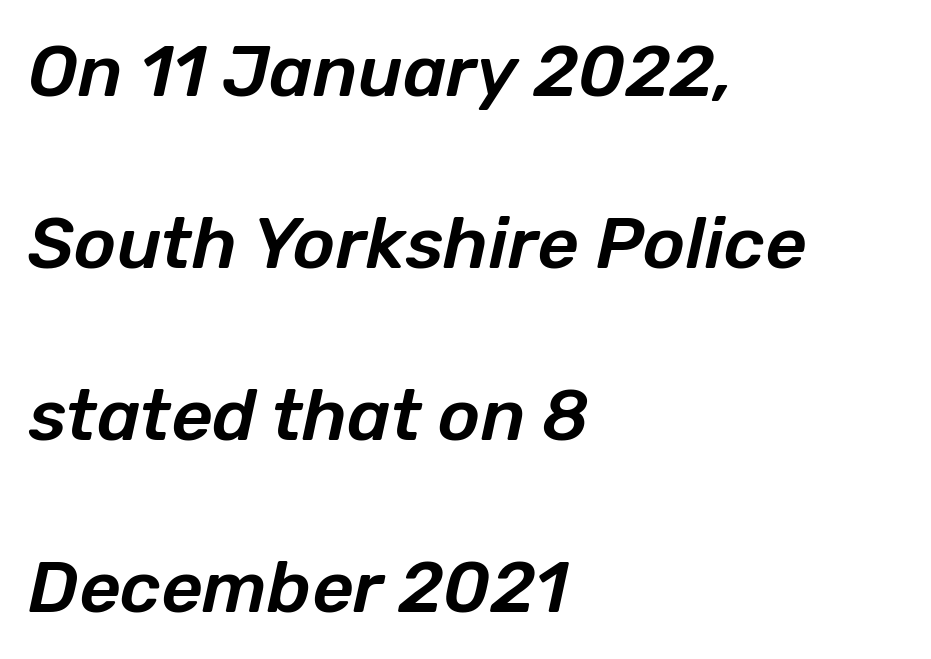
{"italic": "yes", "lean": "right", "slant_degrees": 12, "width": "normal", "stroke_contrast": "low", "x_height": "medium", "monospaced": "no", "underline": "no", "align": "left", "line_spacing": "loose", "line_spacing_ratio": 2.39, "letter_spacing": "normal", "letter_spacing_em": 0.0, "glyph_px": 72}
